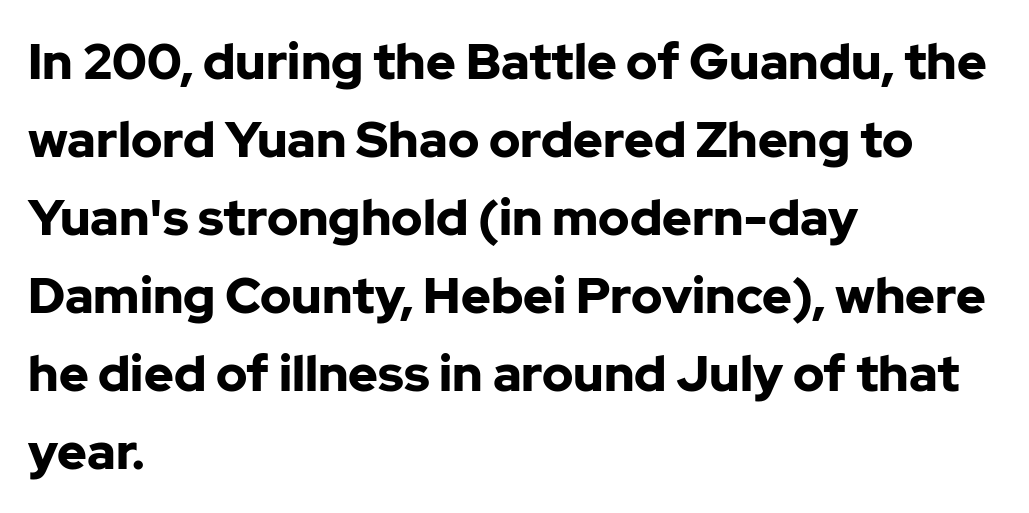
Q: Is the text bold? A: Yes.
Q: Is the text italic (slanted)? A: No, it is upright.
Q: Is the typeface a serif or a sans-serif typeface? A: Sans-serif.
Q: Is the text underlined? A: No.
Q: How is the paragraph aligned? A: Left-aligned.
Q: Is the spacing between letters normal or unusually wide? A: Normal.
Q: Is the spacing between lines tight, normal or loose? A: Normal.
Q: Width (condensed, normal, or wide)? A: Normal.
Q: Stroke contrast? A: Low.
Q: x-height? A: Medium.
Q: Monospaced? A: No.
